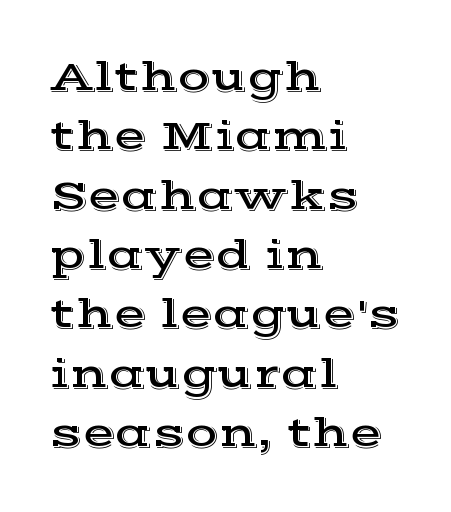
Check the space under the baseline: it is left empty. Layout note: lines flush left. Students, observe: this is what conventionally led text looks like. Quick note: not italic, upright. What stands out about the letter spacing? Nothing — it is the standard amount. Examine the stroke ends and you'll spot serifs.
